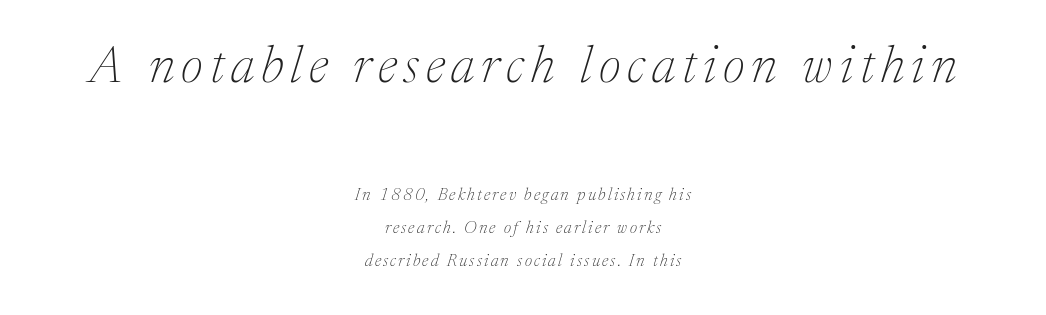
The image shows 52 px thin serif type, italic (leaning right); set centered, loose line spacing (1.96x), not underlined; the first (top) block is 3.06x larger; medium stroke contrast and a medium x-height.
